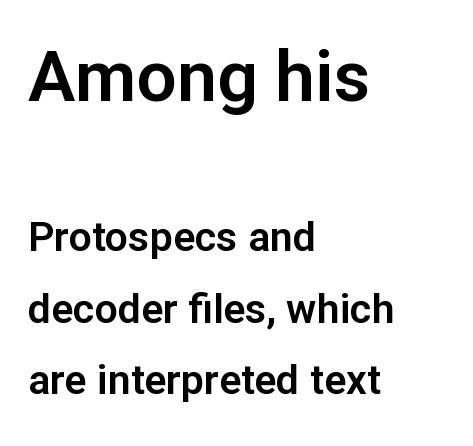
{"serif": "no", "italic": "no", "width": "normal", "stroke_contrast": "low", "x_height": "medium", "monospaced": "no", "underline": "no", "align": "left", "line_spacing_ratio": 1.74, "letter_spacing": "normal", "letter_spacing_em": 0.0, "larger_block": "first", "size_ratio": 1.73, "glyph_px": 71}
